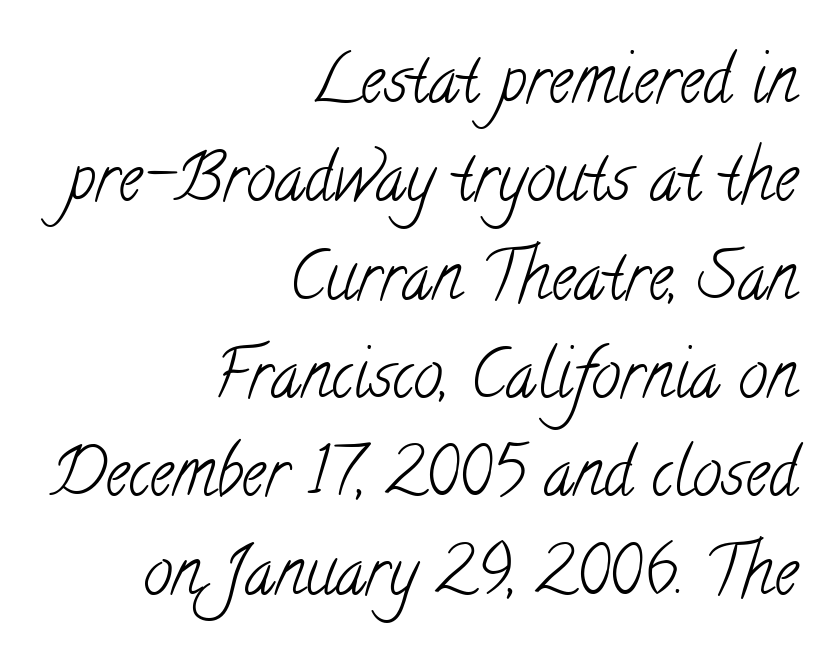
The face looks like a standard text weight, possibly lighter. The letters sit at their default tracking, neither squeezed nor spread. Examine the stroke ends and you'll spot serifs. Each letter keeps its own natural width here, so spacing adapts to shape.
